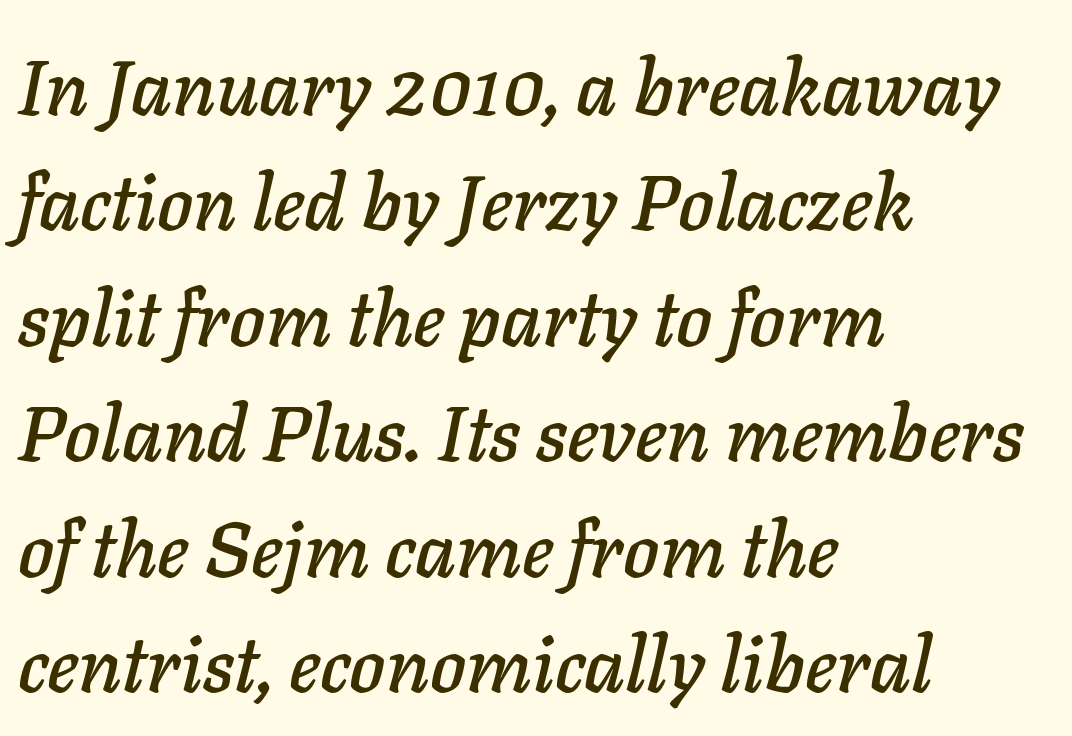
Layout note: lines flush left. This sample has the flowing, uneven cadence of proportional lettering. Nobody touched the tracking dial on this one. A bare baseline throughout the passage.
